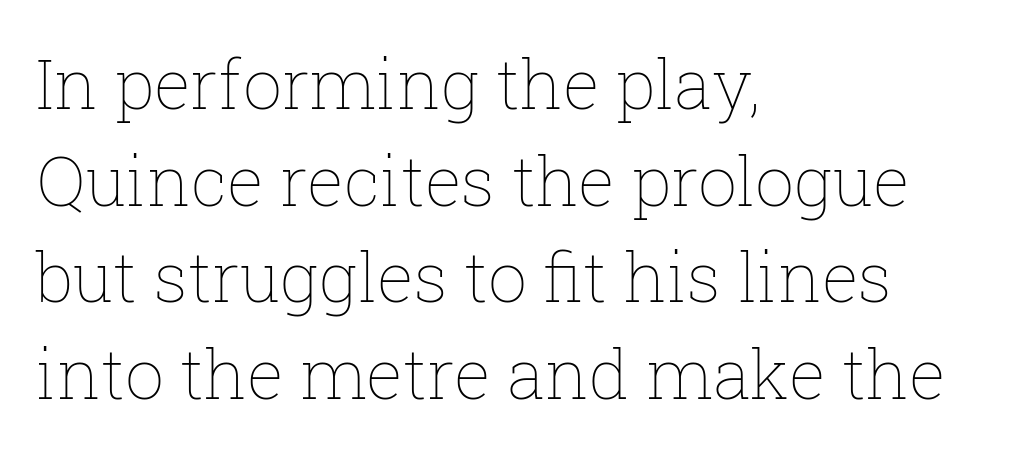
The image shows 69 px thin type, upright; set left-aligned, normal line spacing (1.4x), normal letter spacing, not underlined; low stroke contrast and a medium x-height.
